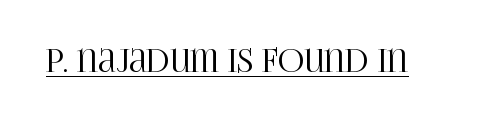
{"serif": "yes", "italic": "no", "width": "condensed", "stroke_contrast": "high", "x_height": "large", "monospaced": "no", "underline": "yes", "letter_spacing": "normal", "letter_spacing_em": 0.0, "glyph_px": 33}
